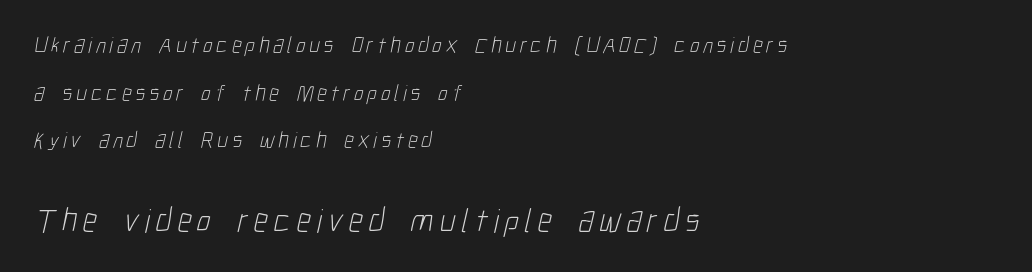
Q: Is the text bold? A: No.
Q: Is the typeface a serif or a sans-serif typeface? A: Sans-serif.
Q: Is the text underlined? A: No.
Q: How is the paragraph aligned? A: Left-aligned.
Q: Is the spacing between lines tight, normal or loose? A: Loose.
Q: Which block of text is set in a larger size, the first (top) or the second (bottom)? A: The second (bottom) one.
Q: Width (condensed, normal, or wide)? A: Condensed.
Q: Stroke contrast? A: Low.
Q: x-height? A: Medium.
Q: Monospaced? A: No.
